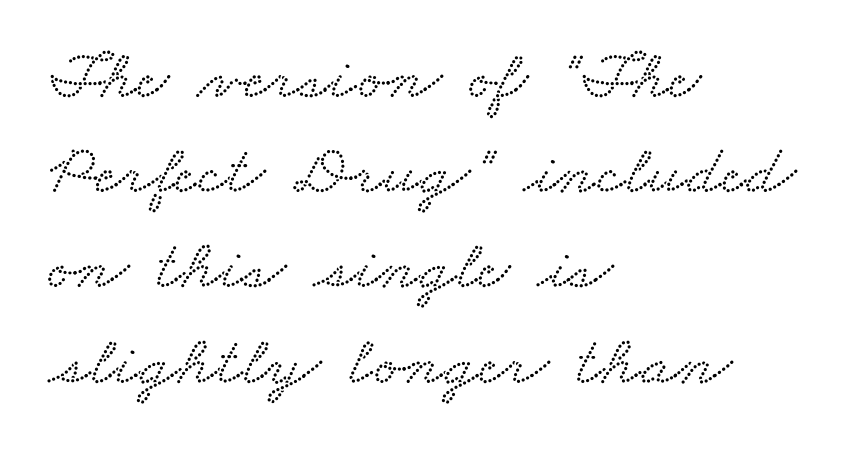
The image shows 70 px wide serif type; set left-aligned, normal line spacing (1.36x), normal letter spacing, not underlined; low stroke contrast and a small x-height.
